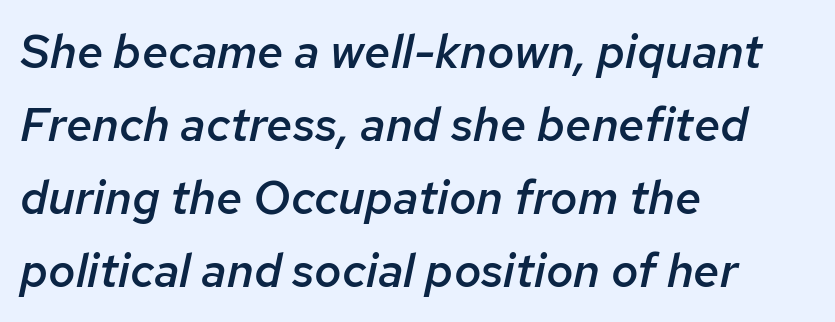
The image shows 47 px semibold type, italic (leaning right); set left-aligned, normal line spacing (1.55x), normal letter spacing, not underlined; low stroke contrast and a medium x-height.
